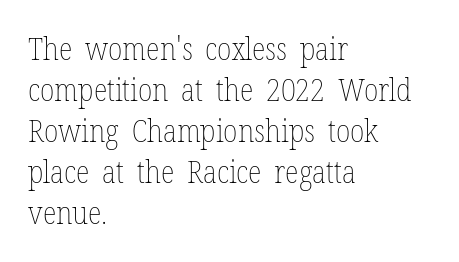
{"italic": "no", "bold": "no", "weight": "thin", "width": "condensed", "stroke_contrast": "low", "x_height": "medium", "monospaced": "no", "underline": "no", "align": "left", "line_spacing": "normal", "line_spacing_ratio": 1.28, "letter_spacing": "normal", "letter_spacing_em": 0.0, "glyph_px": 32}
